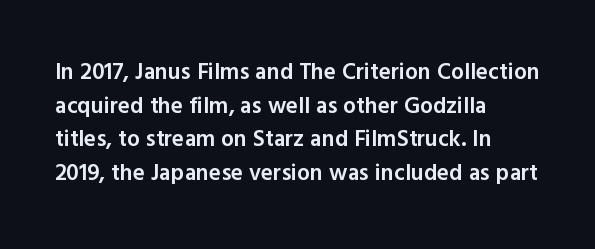
{"italic": "no", "bold": "semi", "underline": "no", "align": "left", "line_spacing": "normal", "line_spacing_ratio": 1.46, "letter_spacing": "normal", "letter_spacing_em": 0.0, "glyph_px": 23}
